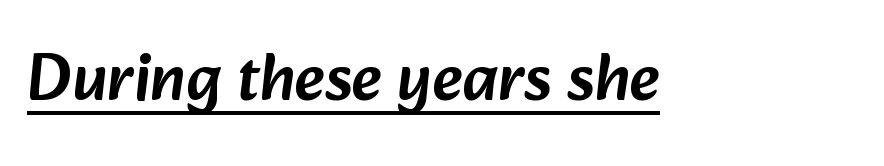
This rendering employs a face without finishing strokes, i.e., a sans-serif. No extra tracking has been applied to these lines. Like a heading marked for emphasis, these lines bear an underscore. Think of a printed novel: that variable character pitch is what you see here.
